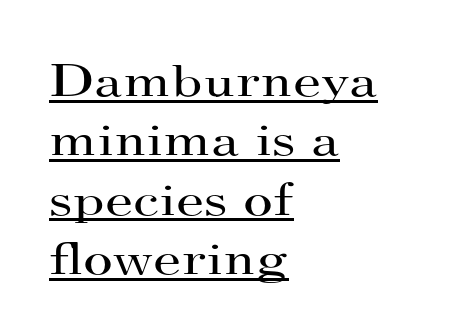
{"serif": "yes", "italic": "no", "bold": "no", "weight": "regular", "width": "wide", "stroke_contrast": "high", "x_height": "small", "monospaced": "no", "underline": "yes", "align": "left", "line_spacing": "normal", "line_spacing_ratio": 1.29, "letter_spacing": "normal", "letter_spacing_em": 0.0, "glyph_px": 46}
